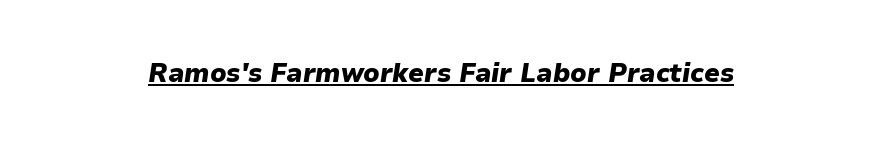
Q: Is the text bold? A: Yes.
Q: Is the text italic (slanted)? A: Yes, it leans right by about 9 degrees.
Q: Is the text underlined? A: Yes.
Q: Is the spacing between letters normal or unusually wide? A: Normal.
